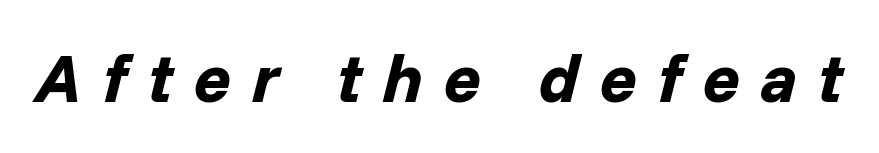
Caption: expanded tracking, letters set apart. The face used here has a pronounced slope to its letters. Clear beneath every line of the passage. The font is running at its bold setting. Varying glyph widths throughout — classic text-font behaviour.
